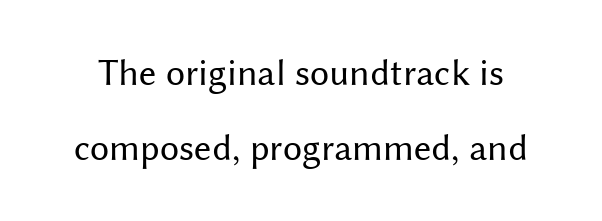
The image shows 38 px regular-weight sans-serif type, upright; set loose line spacing (1.97x), normal letter spacing, not underlined; medium stroke contrast and a medium x-height.
